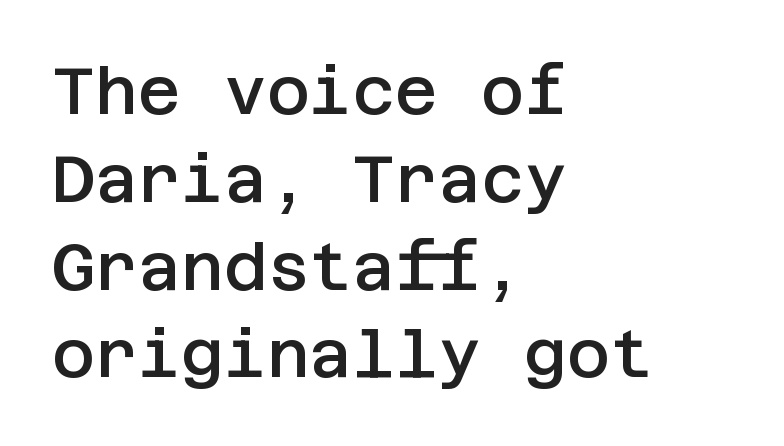
{"serif": "no", "italic": "no", "bold": "semi", "weight": "semibold", "width": "normal", "stroke_contrast": "low", "x_height": "large", "underline": "no", "align": "left", "line_spacing": "normal", "line_spacing_ratio": 1.33, "letter_spacing": "normal", "letter_spacing_em": 0.0, "glyph_px": 66}
